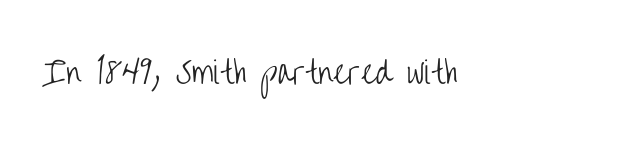
{"serif": "no", "italic": "no", "bold": "no", "weight": "light", "width": "condensed", "stroke_contrast": "low", "x_height": "large", "monospaced": "no", "underline": "no", "letter_spacing": "normal", "letter_spacing_em": 0.0, "glyph_px": 30}
